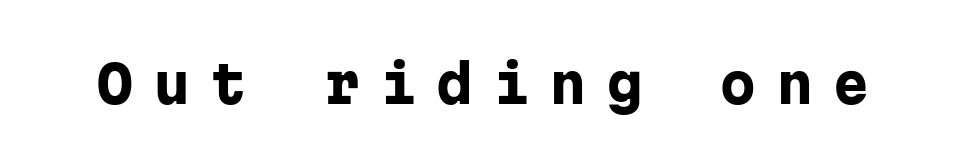
Q: Is the text bold? A: Yes.
Q: Is the text italic (slanted)? A: No, it is upright.
Q: Is the typeface a serif or a sans-serif typeface? A: Sans-serif.
Q: Is the text underlined? A: No.
Q: Is the spacing between letters normal or unusually wide? A: Unusually wide.
Q: Width (condensed, normal, or wide)? A: Normal.
Q: Stroke contrast? A: Low.
Q: x-height? A: Medium.
Q: Monospaced? A: Yes.
